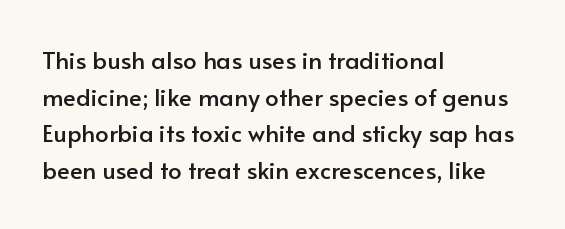
{"italic": "no", "underline": "no", "align": "left", "line_spacing": "normal", "line_spacing_ratio": 1.53, "letter_spacing": "normal", "letter_spacing_em": 0.0, "glyph_px": 24}
